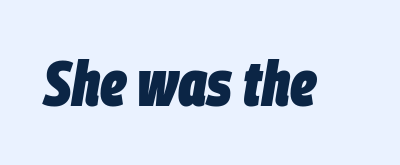
{"italic": "yes", "lean": "right", "slant_degrees": 9, "bold": "yes", "weight": "heavy", "width": "condensed", "stroke_contrast": "low", "x_height": "large", "monospaced": "no", "underline": "no", "letter_spacing": "normal", "letter_spacing_em": 0.0, "glyph_px": 64}
